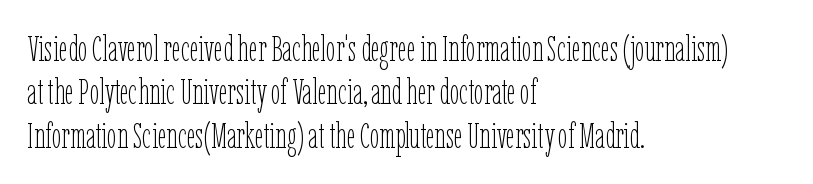
The image shows 35 px thin, condensed type, upright; set left-aligned, line spacing 1.24x, normal letter spacing, not underlined; low stroke contrast and a medium x-height.
